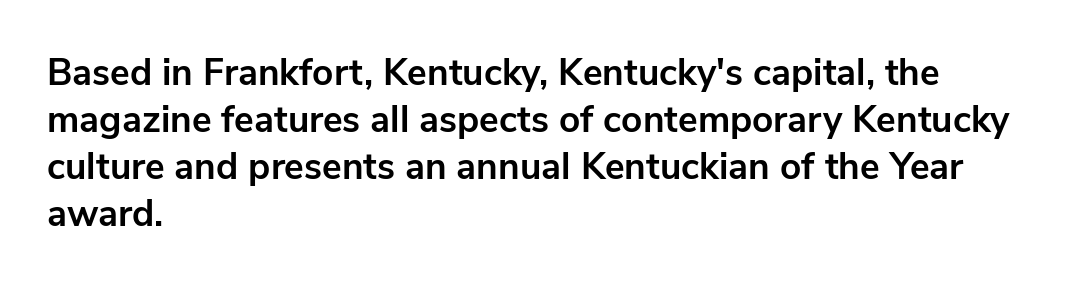
The image shows 37 px bold sans-serif type, upright; set left-aligned, normal line spacing (1.27x), normal letter spacing, not underlined; low stroke contrast and a medium x-height.
